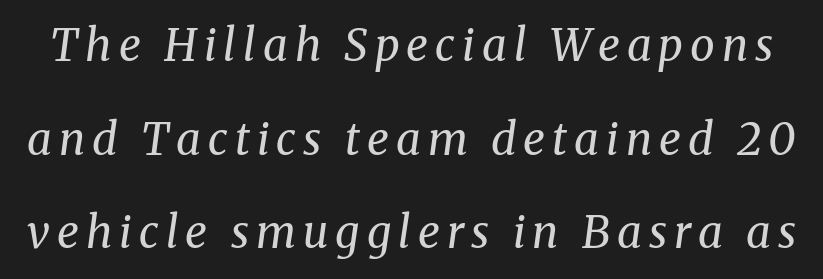
Q: Is the text bold? A: No.
Q: Is the text italic (slanted)? A: Yes, it leans right by about 8 degrees.
Q: Is the typeface a serif or a sans-serif typeface? A: Serif.
Q: Is the text underlined? A: No.
Q: Is the spacing between lines tight, normal or loose? A: Loose.
Q: Width (condensed, normal, or wide)? A: Normal.
Q: Stroke contrast? A: Medium.
Q: x-height? A: Medium.
Q: Monospaced? A: No.
